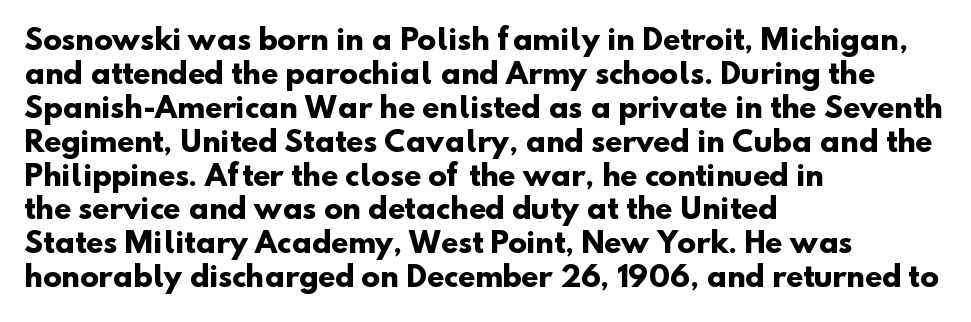
The image shows 28 px heavy sans-serif type; set left-aligned, line spacing 1.21x, normal letter spacing, not underlined; low stroke contrast and a small x-height.
